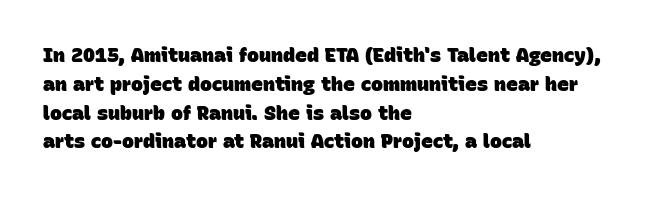
The rendering keeps characters at their native spacing. Does the copy run flush right? No — it runs flush left. A clean baseline with only descenders dipping below it. Normally led — the rows are evenly, conventionally spaced. Emphasis by weight is at full strength: bold.
